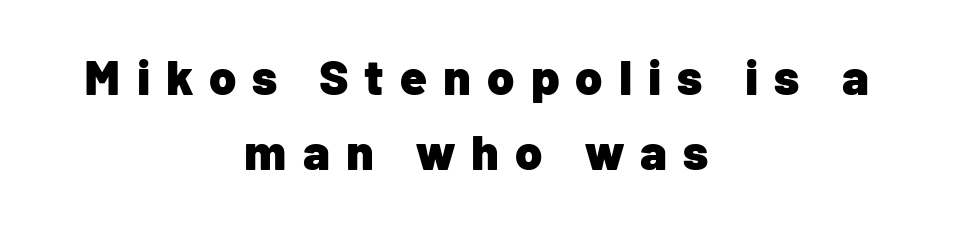
{"serif": "no", "italic": "no", "bold": "yes", "weight": "heavy", "width": "normal", "stroke_contrast": "low", "x_height": "medium", "monospaced": "no", "underline": "no", "align": "center", "line_spacing": "normal", "line_spacing_ratio": 1.54, "letter_spacing": "wide", "letter_spacing_em": 0.33, "glyph_px": 49}
